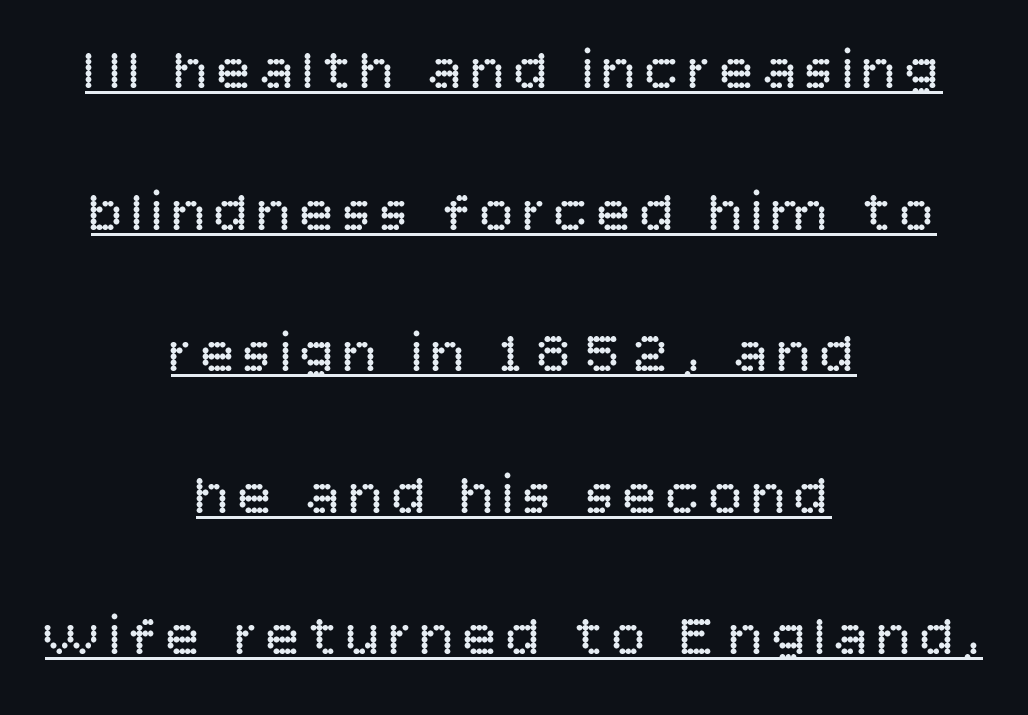
A typesetter would call this proportional, since set widths differ per character. To sum up the face: it is a sans, with no serifs. Airy leading. Is there an underline? Yes — a line sits under the letters. Designer's note — italics off, roman on. Heft: none added — not bold.
